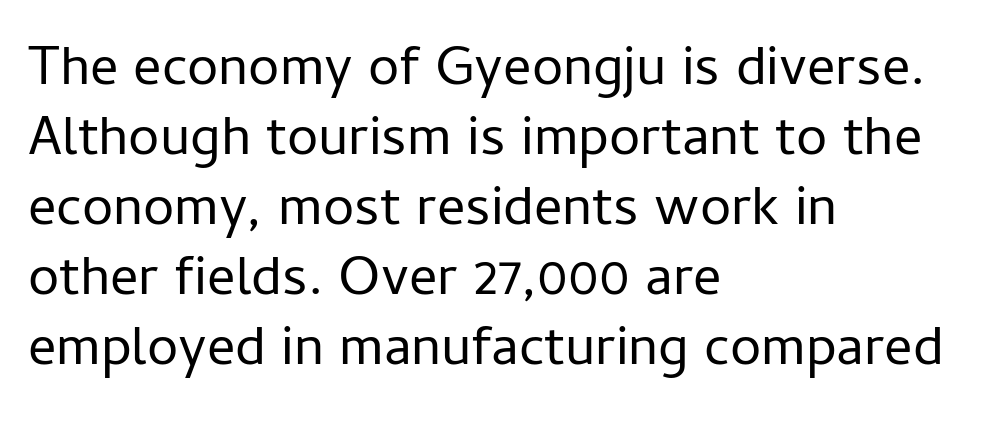
A typesetter would call this proportional, since set widths differ per character. A normal amount of white space separates one row of letters from the next. The glyphs are unaccompanied by any horizontal stroke below them. The font is comparable to plain body text, perhaps lighter. The letters carry no serifs — their stems end cleanly without finishing strokes.
